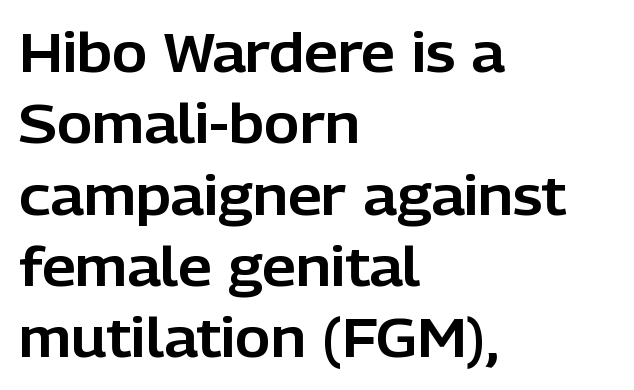
Q: Is the text italic (slanted)? A: No, it is upright.
Q: Is the typeface a serif or a sans-serif typeface? A: Sans-serif.
Q: Is the text underlined? A: No.
Q: How is the paragraph aligned? A: Left-aligned.
Q: Is the spacing between letters normal or unusually wide? A: Normal.
Q: Is the spacing between lines tight, normal or loose? A: Normal.
Q: Width (condensed, normal, or wide)? A: Normal.
Q: Stroke contrast? A: Low.
Q: x-height? A: Medium.
Q: Monospaced? A: No.
